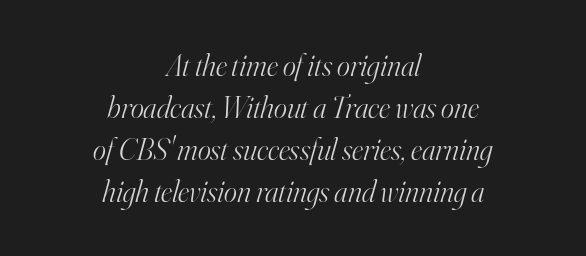
Evenly set lines give the paragraph a standard silhouette. Has an underline been added? It has not. The designer went with a serif here, giving each stem small feet. The horizontal fit of the characters is conventional and even. Varying glyph widths throughout — classic text-font behaviour. The passage is arranged like a title page — every line centered.
